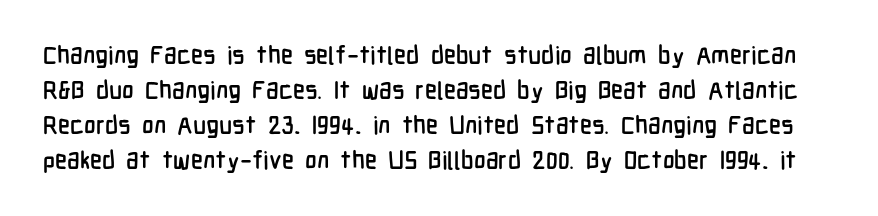
The image shows 25 px text type, upright; set normal line spacing (1.4x), normal letter spacing, not underlined.
